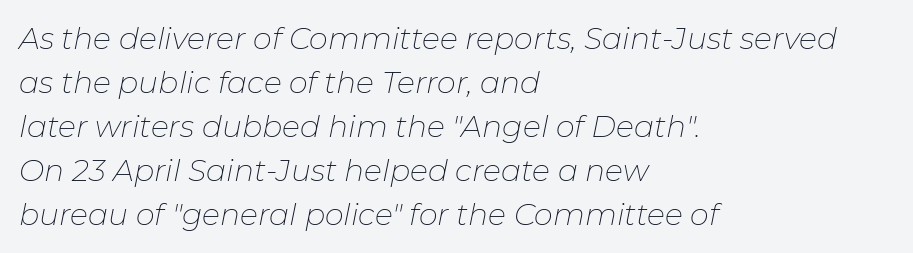
Q: Is the text bold? A: No.
Q: Is the text italic (slanted)? A: Yes, it leans right by about 11 degrees.
Q: Is the text underlined? A: No.
Q: How is the paragraph aligned? A: Left-aligned.
Q: Is the spacing between letters normal or unusually wide? A: Normal.
Q: Is the spacing between lines tight, normal or loose? A: Normal.
Q: Width (condensed, normal, or wide)? A: Normal.
Q: Stroke contrast? A: Low.
Q: x-height? A: Medium.
Q: Monospaced? A: No.
